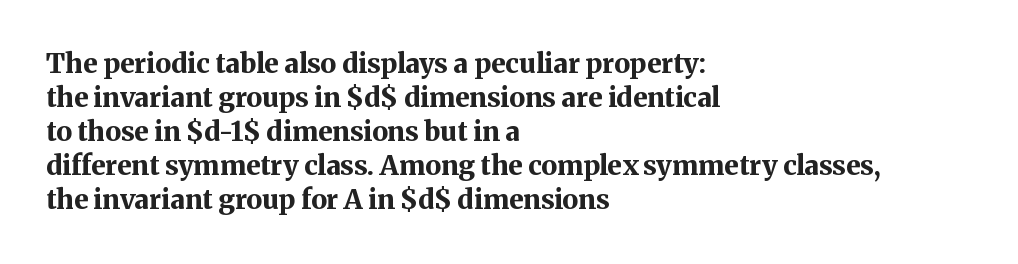
Does the weight exceed regular? Yes, all the way to bold. Short note: letters normally spaced. The space beneath each line is pristine and unruled. The typesetter chose a ragged-right arrangement here. Posture: vertical. The passage shown stacks its lines at a standard gap.
